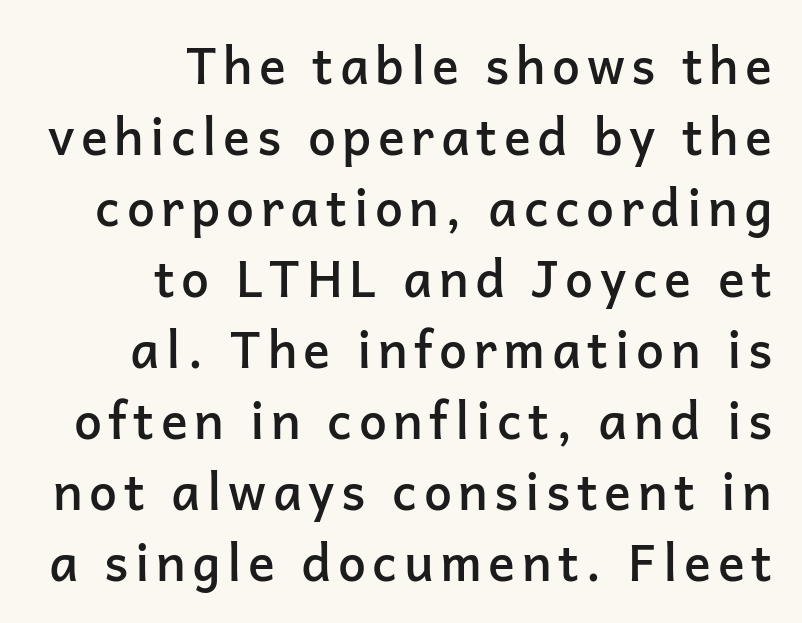
Q: Is the text bold? A: Semi-bold.
Q: Is the text italic (slanted)? A: No, it is upright.
Q: Is the typeface a serif or a sans-serif typeface? A: Sans-serif.
Q: Is the text underlined? A: No.
Q: How is the paragraph aligned? A: Right-aligned.
Q: Is the spacing between lines tight, normal or loose? A: Normal.
Q: Width (condensed, normal, or wide)? A: Normal.
Q: Stroke contrast? A: Low.
Q: x-height? A: Medium.
Q: Monospaced? A: No.
